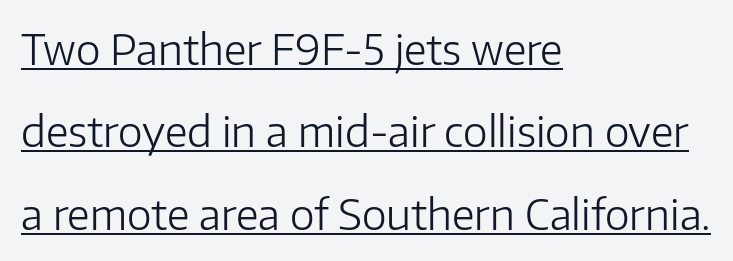
Font category for this specimen: sans-serif. A great deal of white space separates one row of letters from the next. Look at the tracking — it's just the regular setting, nothing added. Notice how the stems are strictly vertical — no italics here.
